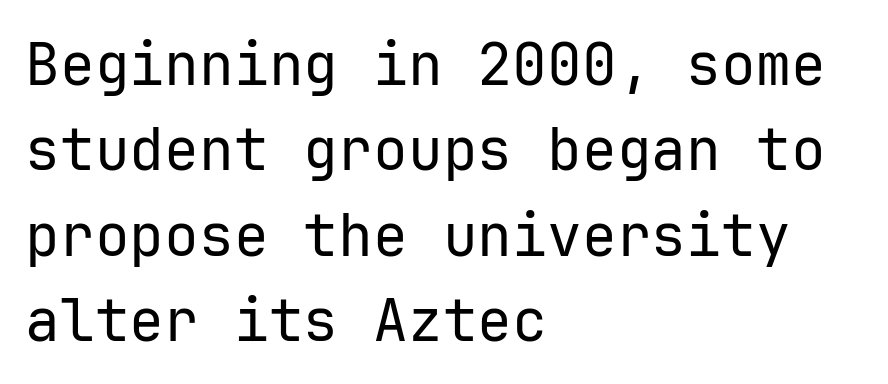
Ordinary non-slanted type is in use. This block has exactly the height ordinary leading produces. Check under the words: just untouched page. The face used here is a sans, in the tradition of grotesques and geometrics. The gaps between neighbouring characters are ordinary and unremarkable. Alignment: flush left.
